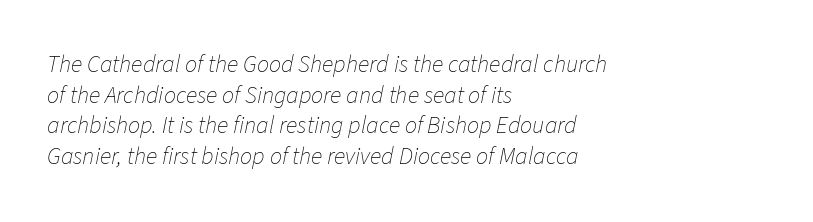
Does the lettering tilt? It does — this is italic. Compared with a typical body face, this is equally light or lighter still. Between one letter and the next there's only the usual sliver of space. What's the leading like? Ordinary, nothing unusual. Does the copy run flush right? No — it runs flush left. Check under the words: just untouched page.
